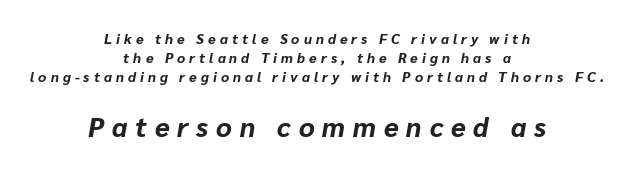
{"italic": "yes", "lean": "right", "slant_degrees": 10, "bold": "yes", "underline": "no", "align": "center", "line_spacing": "normal", "line_spacing_ratio": 1.37, "letter_spacing": "wide", "letter_spacing_em": 0.29, "larger_block": "second", "size_ratio": 1.93, "glyph_px": 27}
